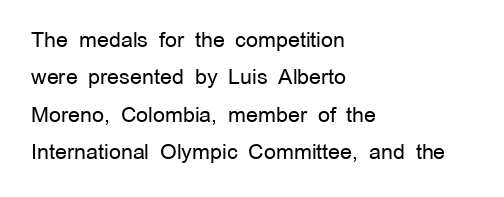
The image shows 21 px text type, upright; set left-aligned, line spacing 1.78x, normal letter spacing, not underlined.
